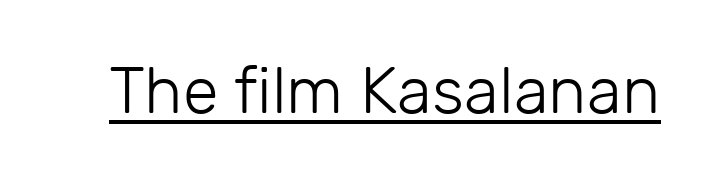
Q: Is the text bold? A: No.
Q: Is the text italic (slanted)? A: No, it is upright.
Q: Is the typeface a serif or a sans-serif typeface? A: Sans-serif.
Q: Is the text underlined? A: Yes.
Q: Is the spacing between letters normal or unusually wide? A: Normal.
Q: Width (condensed, normal, or wide)? A: Normal.
Q: Stroke contrast? A: Low.
Q: x-height? A: Medium.
Q: Monospaced? A: No.
